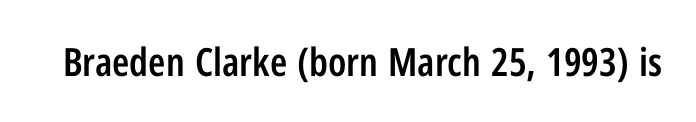
Q: Is the text bold? A: Semi-bold.
Q: Is the text italic (slanted)? A: No, it is upright.
Q: Is the typeface a serif or a sans-serif typeface? A: Sans-serif.
Q: Is the text underlined? A: No.
Q: Is the spacing between letters normal or unusually wide? A: Normal.
Q: Width (condensed, normal, or wide)? A: Condensed.
Q: Stroke contrast? A: Low.
Q: x-height? A: Medium.
Q: Monospaced? A: No.
